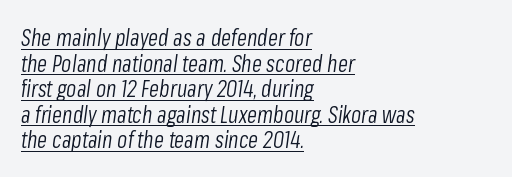
The setting favours the left margin, as ordinary paragraphs usually do. The passage shown leans; its letterforms are oblique. You could call the tracking neutral — neither tight nor loose. The letterforms sit at book weight or below.
